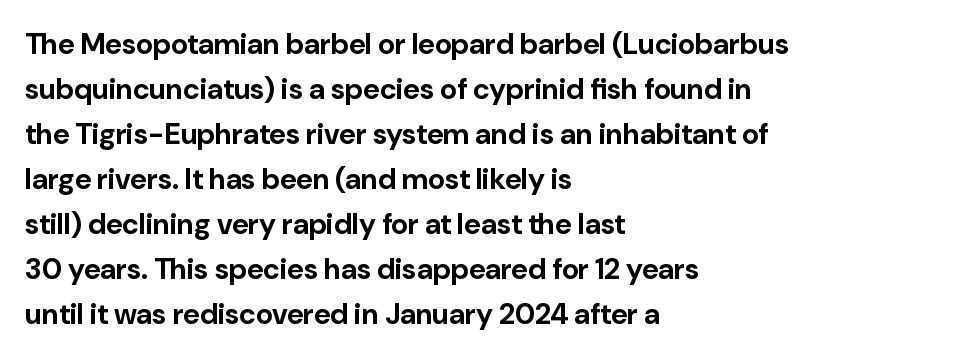
Descenders are the only things crossing below the line. Is the block centered? No — it sits flush against the left margin. Ordinary non-slanted type is in use. The lines sit at an ordinary, default distance from one another. Characters follow at the spacing the type designer built in.
